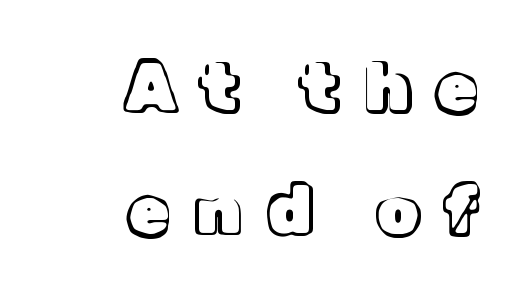
The image shows 67 px text type, upright; set right-aligned, line spacing 1.84x, unusually wide letter spacing (+0.39 em), not underlined; a medium x-height.
